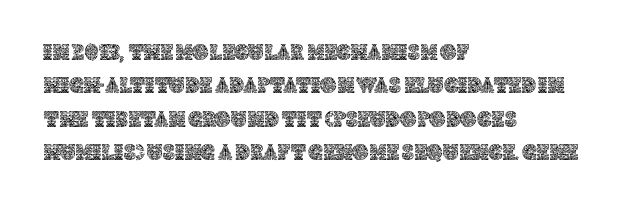
The rendering uses a moderate line-height, typical for paragraphs. These lines were composed using upright roman letters. The gaps between neighbouring characters are ordinary and unremarkable. Has an underline been added? It has not. Line starts are locked; line ends wander.
